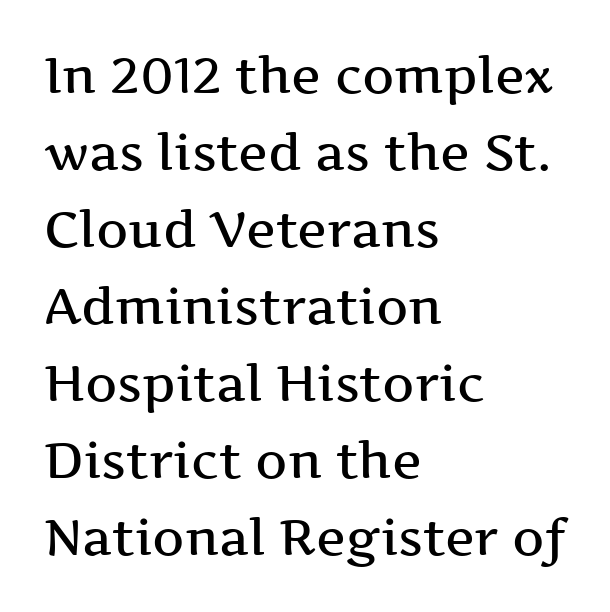
{"serif": "yes", "italic": "no", "bold": "semi", "weight": "semibold", "width": "wide", "stroke_contrast": "medium", "x_height": "medium", "monospaced": "no", "underline": "no", "align": "left", "line_spacing": "normal", "line_spacing_ratio": 1.54, "letter_spacing": "normal", "letter_spacing_em": 0.0, "glyph_px": 50}
